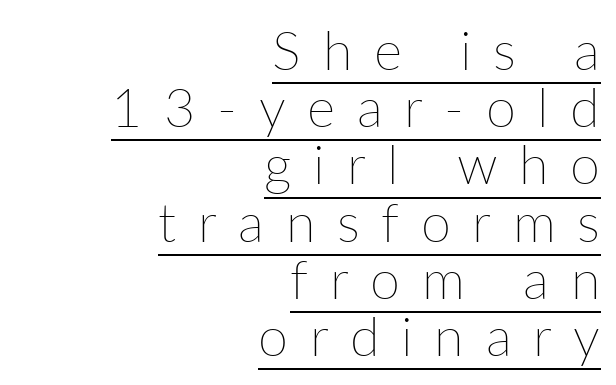
Q: Is the text bold? A: No.
Q: Is the text italic (slanted)? A: No, it is upright.
Q: Is the text underlined? A: Yes.
Q: How is the paragraph aligned? A: Right-aligned.
Q: Is the spacing between letters normal or unusually wide? A: Unusually wide.
Q: Is the spacing between lines tight, normal or loose? A: Tight.
Q: Width (condensed, normal, or wide)? A: Normal.
Q: Stroke contrast? A: Low.
Q: x-height? A: Medium.
Q: Monospaced? A: No.
